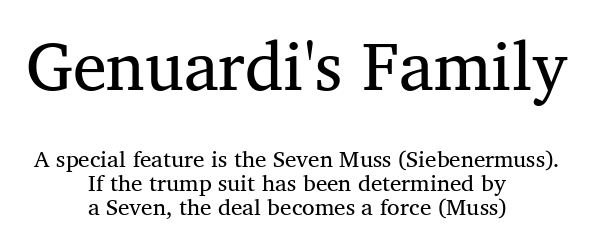
Caption: upper text group enlarged, lower text group reduced. A centered setting, common on invitations and titles, is used for this passage. This is not heavy type; no bold has been used. This sample trades vertical openness for compactness between lines.
